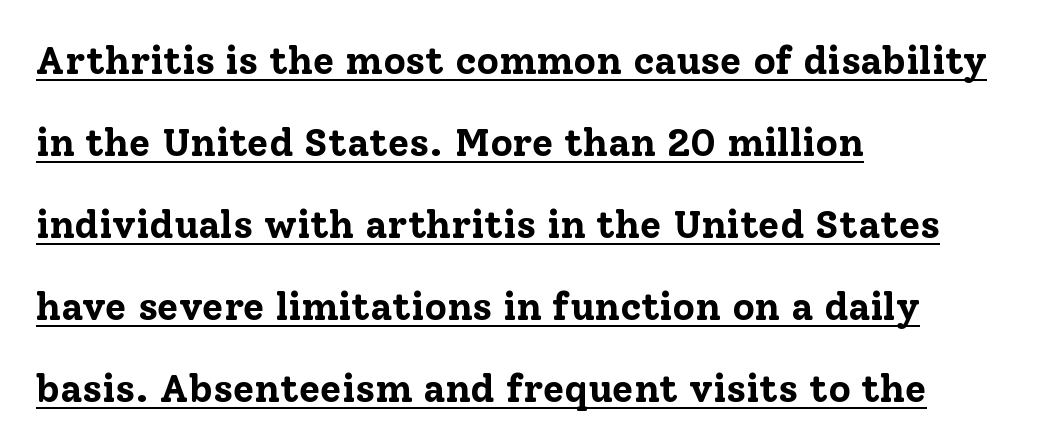
The face used here is rendered with its standard letterfit. Ordinary non-slanted type is in use. Which margin do the lines hug? The left one — the right edge is uneven. Note the varied advance widths — an 'i' is clearly narrower than an 'm'.
